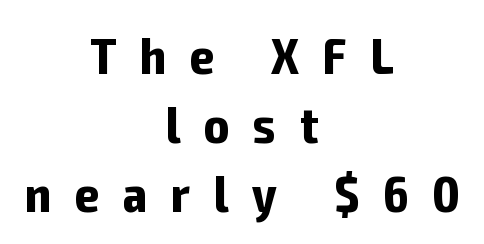
The image shows 52 px bold, condensed sans-serif type, upright; set centered, normal line spacing (1.33x), unusually wide letter spacing (+0.46 em), not underlined; low stroke contrast and a medium x-height.
